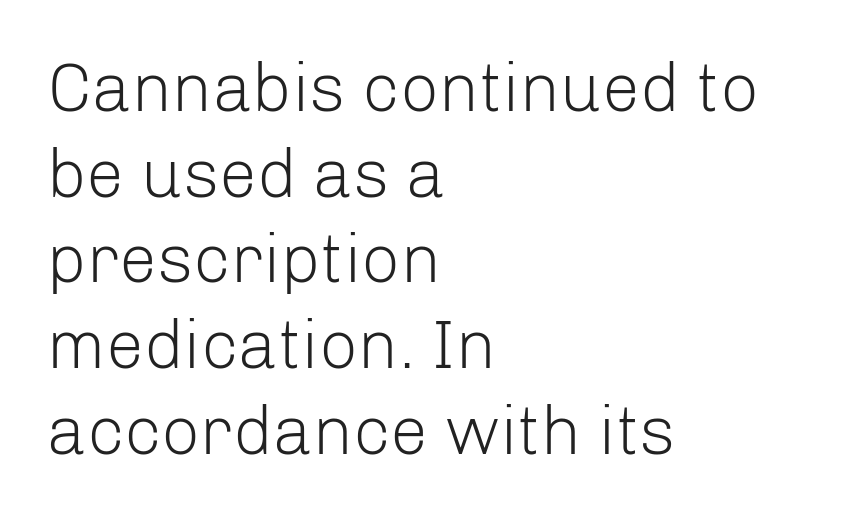
Font category for this specimen: sans-serif. In terms of letterspacing, this is plain default setting. Weight: regular or lighter. The ragged edge is on the right, which tells us the setting is flush left.
